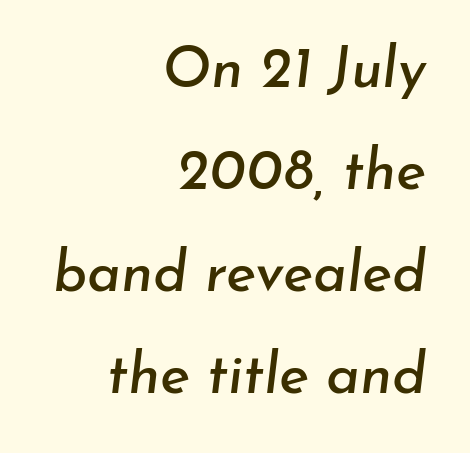
{"italic": "yes", "lean": "right", "slant_degrees": 7, "width": "normal", "stroke_contrast": "low", "x_height": "small", "monospaced": "no", "underline": "no", "align": "right", "line_spacing_ratio": 1.79, "letter_spacing": "normal", "letter_spacing_em": 0.0, "glyph_px": 57}
